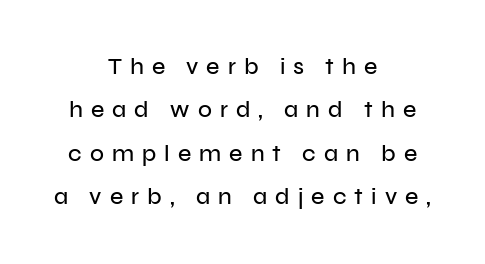
{"italic": "no", "underline": "no", "align": "center", "line_spacing_ratio": 1.89, "letter_spacing": "wide", "letter_spacing_em": 0.35, "glyph_px": 23}
